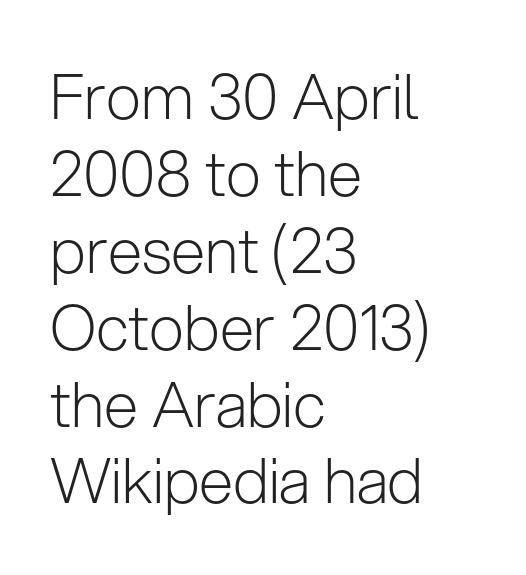
The image shows 62 px light sans-serif type, upright; set left-aligned, line spacing 1.24x, normal letter spacing, not underlined; low stroke contrast and a medium x-height.
